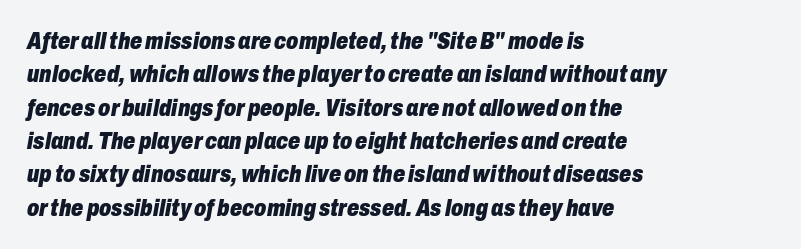
Inter-character spacing is left at the font's built-in metrics. Normally led — the rows are evenly, conventionally spaced. The axis of the letterforms is tilted away from vertical. The paragraph has a hard left edge and a soft right edge.
